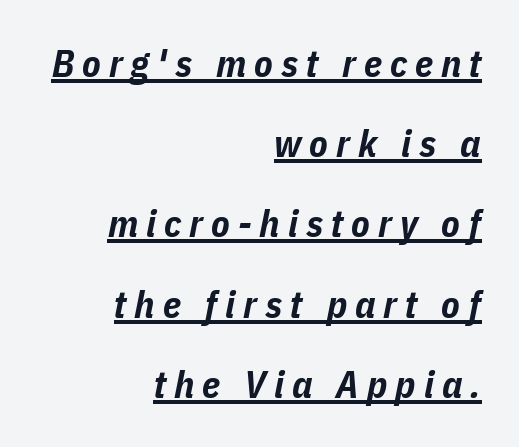
The glyphs are accompanied by a horizontal stroke just below them. In terms of letterspacing, this is a distinctly airy, spread setting. A flush-right, rag-left setting is used for this passage. Leading is clearly above the norm, producing a sparse column. This is oblique type, the kind used for emphasis or titles. This is heavy type, rendered in bold.
